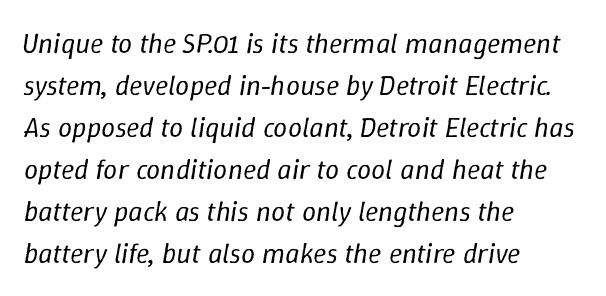
{"italic": "yes", "lean": "right", "slant_degrees": 9, "bold": "no", "weight": "regular", "width": "normal", "stroke_contrast": "low", "x_height": "medium", "monospaced": "no", "underline": "no", "align": "left", "line_spacing": "normal", "line_spacing_ratio": 1.5, "letter_spacing": "normal", "letter_spacing_em": 0.0, "glyph_px": 28}
